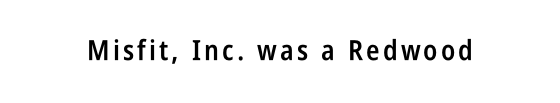
The image shows 28 px semibold, condensed sans-serif type, upright; set not underlined; low stroke contrast and a large x-height.
